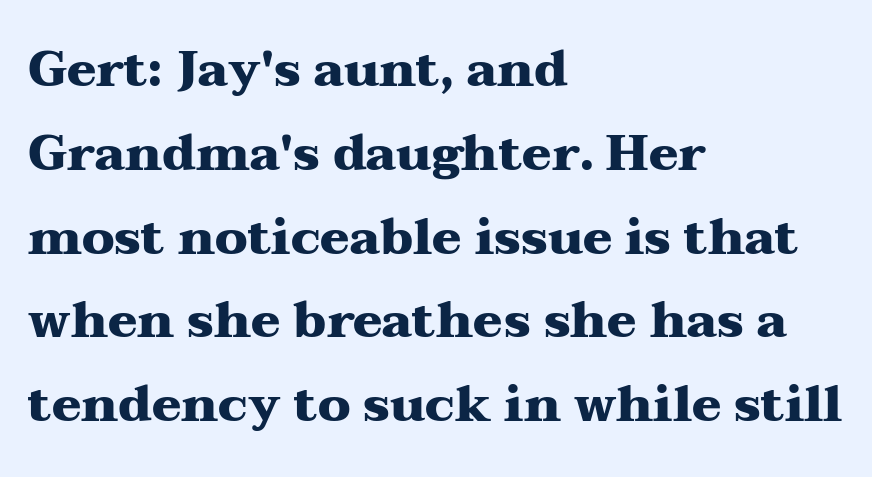
The image shows 49 px heavy, wide serif type, upright; set left-aligned, line spacing 1.71x, normal letter spacing, not underlined; medium stroke contrast and a medium x-height.
